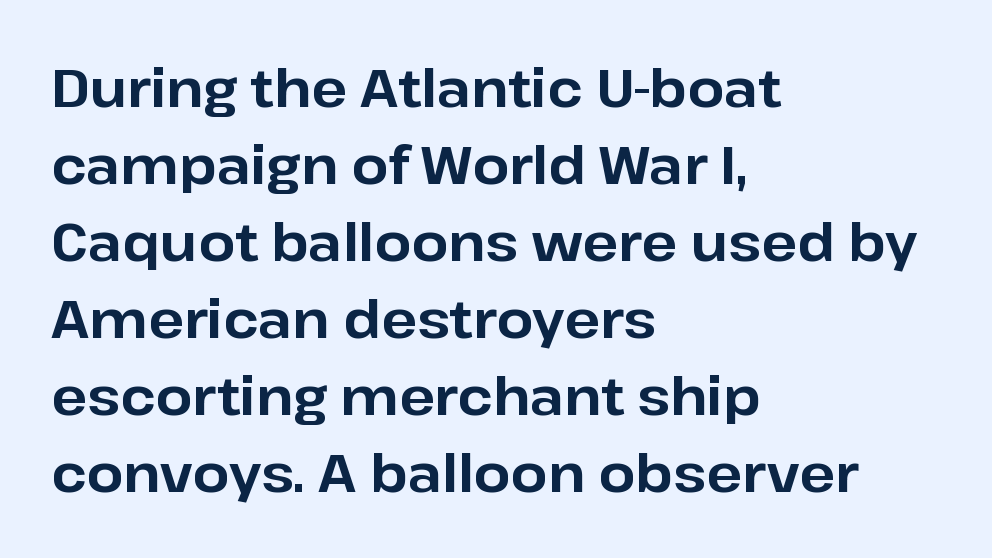
Descenders hang freely into open space. What weight is shown? A full bold with thick strokes. The text block is weighted toward the left margin, trailing off unevenly rightward. Posture: upright roman.
